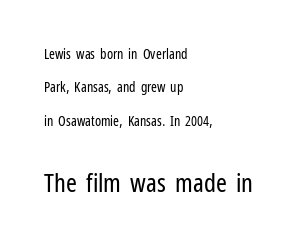
{"italic": "no", "bold": "no", "underline": "no", "align": "left", "line_spacing": "loose", "line_spacing_ratio": 2.38, "letter_spacing": "normal", "letter_spacing_em": 0.0, "larger_block": "second", "size_ratio": 1.86, "glyph_px": 26}
